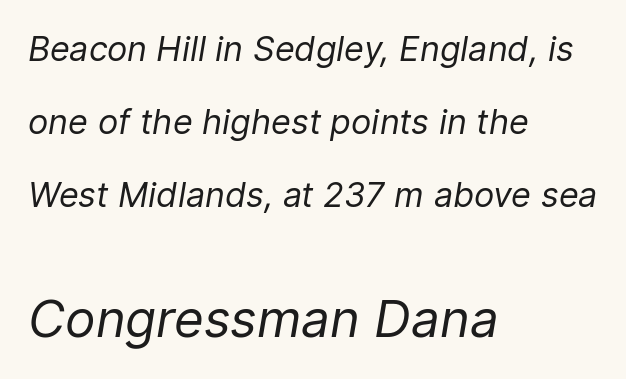
Q: Is the text bold? A: No.
Q: Is the text italic (slanted)? A: Yes, it leans right by about 9 degrees.
Q: Is the text underlined? A: No.
Q: How is the paragraph aligned? A: Left-aligned.
Q: Is the spacing between letters normal or unusually wide? A: Normal.
Q: Is the spacing between lines tight, normal or loose? A: Loose.
Q: Which block of text is set in a larger size, the first (top) or the second (bottom)? A: The second (bottom) one.
Q: Width (condensed, normal, or wide)? A: Normal.
Q: Stroke contrast? A: Low.
Q: x-height? A: Medium.
Q: Monospaced? A: No.
